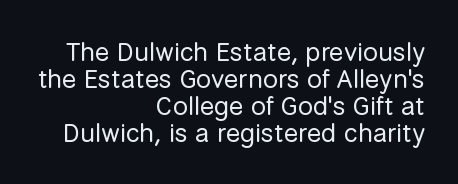
The image shows 27 px text type, upright; set right-aligned, tight line spacing (1.0x), normal letter spacing, not underlined.
